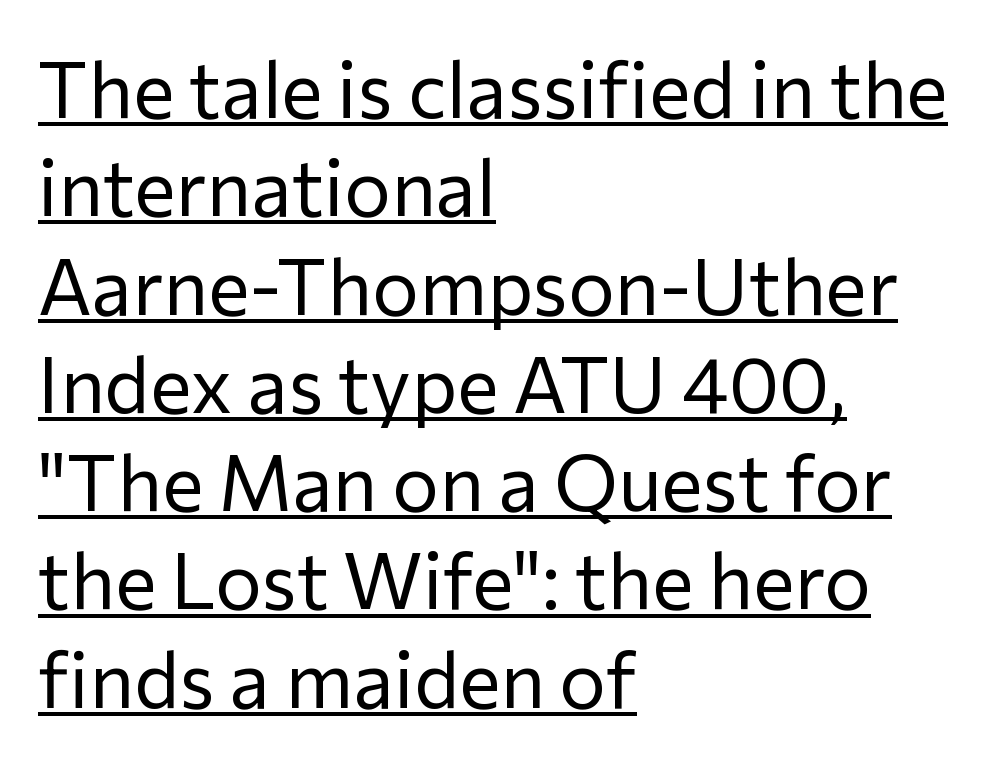
The image shows 78 px regular-weight sans-serif type, upright; set left-aligned, normal line spacing (1.26x), normal letter spacing, underlined; low stroke contrast and a medium x-height.
